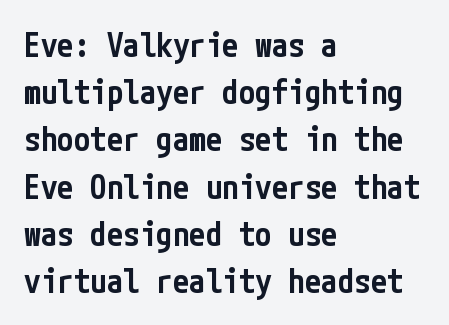
Q: Is the text bold? A: Semi-bold.
Q: Is the text italic (slanted)? A: No, it is upright.
Q: Is the typeface a serif or a sans-serif typeface? A: Sans-serif.
Q: Is the text underlined? A: No.
Q: How is the paragraph aligned? A: Left-aligned.
Q: Is the spacing between letters normal or unusually wide? A: Normal.
Q: Is the spacing between lines tight, normal or loose? A: Normal.
Q: Width (condensed, normal, or wide)? A: Condensed.
Q: Stroke contrast? A: Low.
Q: x-height? A: Medium.
